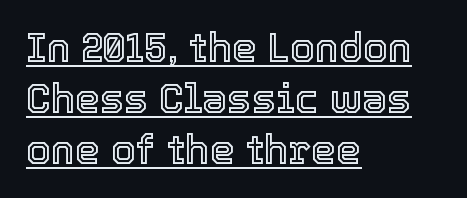
{"italic": "no", "width": "normal", "x_height": "medium", "monospaced": "no", "underline": "yes", "align": "left", "line_spacing": "normal", "line_spacing_ratio": 1.27, "letter_spacing": "normal", "letter_spacing_em": 0.0, "glyph_px": 40}
